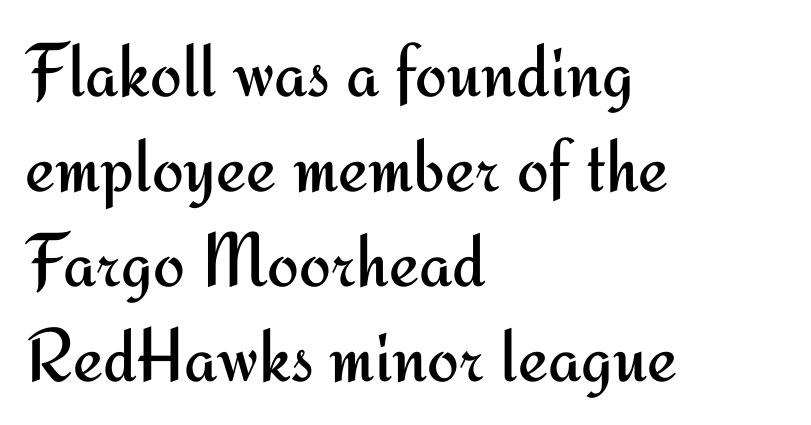
The image shows 76 px regular-weight sans-serif type, upright; set left-aligned, normal line spacing (1.25x), normal letter spacing, not underlined; medium stroke contrast and a small x-height.
